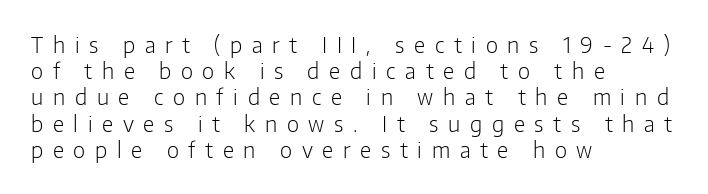
{"italic": "no", "bold": "no", "underline": "no", "align": "left", "line_spacing": "normal", "line_spacing_ratio": 1.25, "letter_spacing": "wide", "letter_spacing_em": 0.46, "glyph_px": 21}
